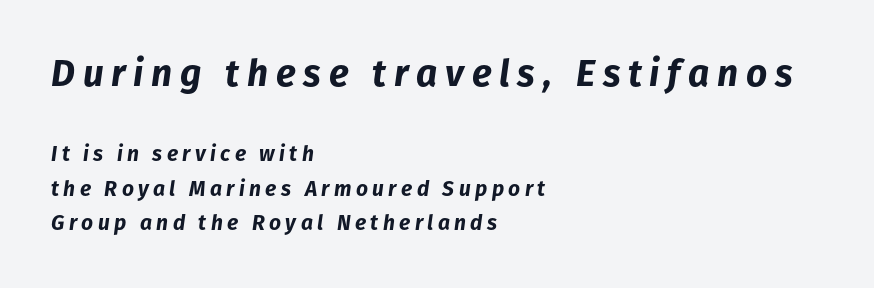
{"italic": "yes", "lean": "right", "slant_degrees": 8, "bold": "yes", "weight": "bold", "width": "normal", "stroke_contrast": "low", "x_height": "medium", "monospaced": "no", "underline": "no", "align": "left", "line_spacing": "normal", "line_spacing_ratio": 1.64, "letter_spacing": "wide", "letter_spacing_em": 0.21, "larger_block": "first", "size_ratio": 1.76, "glyph_px": 37}
